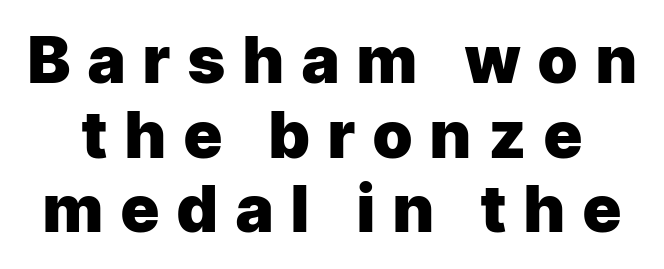
Q: Is the text bold? A: Yes.
Q: Is the text italic (slanted)? A: No, it is upright.
Q: Is the typeface a serif or a sans-serif typeface? A: Sans-serif.
Q: Is the text underlined? A: No.
Q: Is the spacing between letters normal or unusually wide? A: Unusually wide.
Q: Is the spacing between lines tight, normal or loose? A: Tight.
Q: Width (condensed, normal, or wide)? A: Normal.
Q: Stroke contrast? A: Low.
Q: x-height? A: Medium.
Q: Monospaced? A: No.
